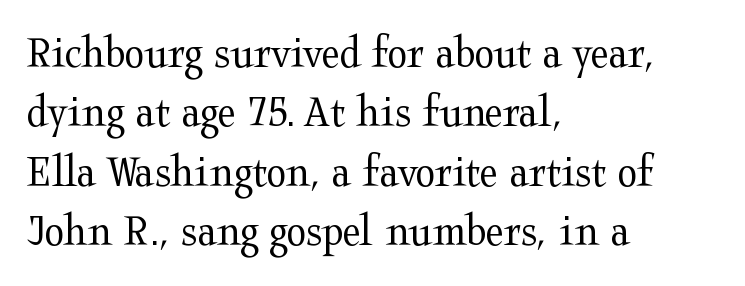
Does extra space separate the letters? No, they use regular spacing. Leftover space on each line is placed entirely after the last word. The face looks like a standard text weight, possibly lighter. Quick note: underline off. Quick note: not italic, upright. Rows of type keep a routine distance in the vertical direction.
